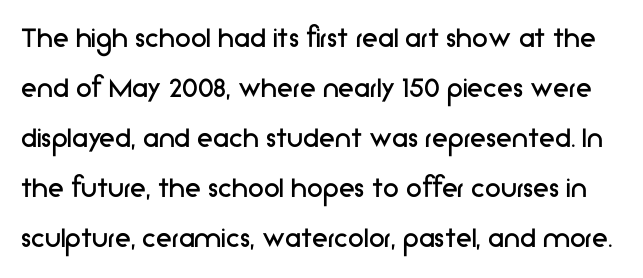
These lines keep a tight, regular rhythm from letter to letter. Notice how the stems are strictly vertical — no italics here. Font category for this specimen: sans-serif. The passage shown is typed in a proportional face where columns would drift.
